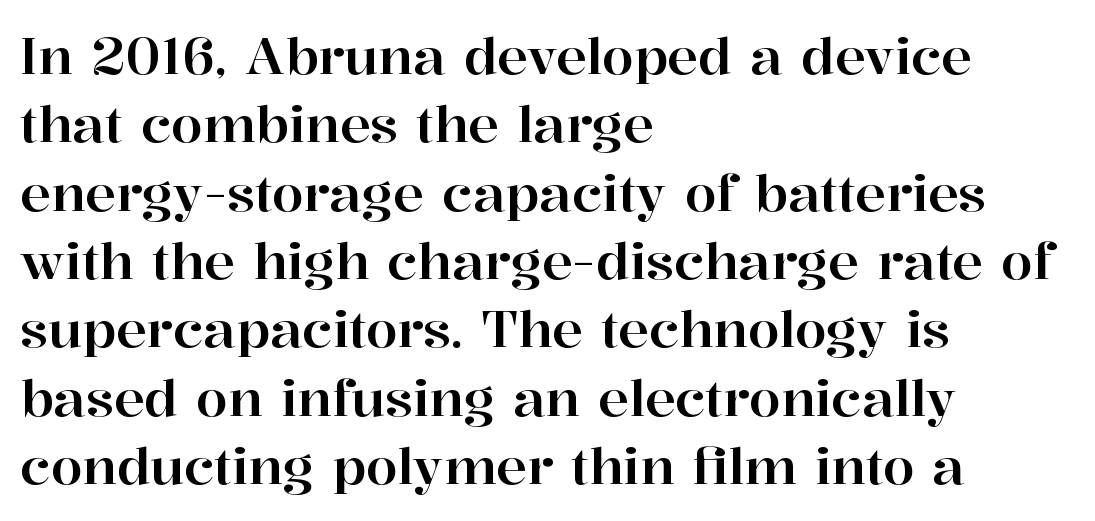
{"serif": "yes", "italic": "no", "width": "normal", "stroke_contrast": "high", "x_height": "medium", "monospaced": "no", "underline": "no", "align": "left", "line_spacing": "normal", "line_spacing_ratio": 1.34, "letter_spacing": "normal", "letter_spacing_em": 0.0, "glyph_px": 51}
